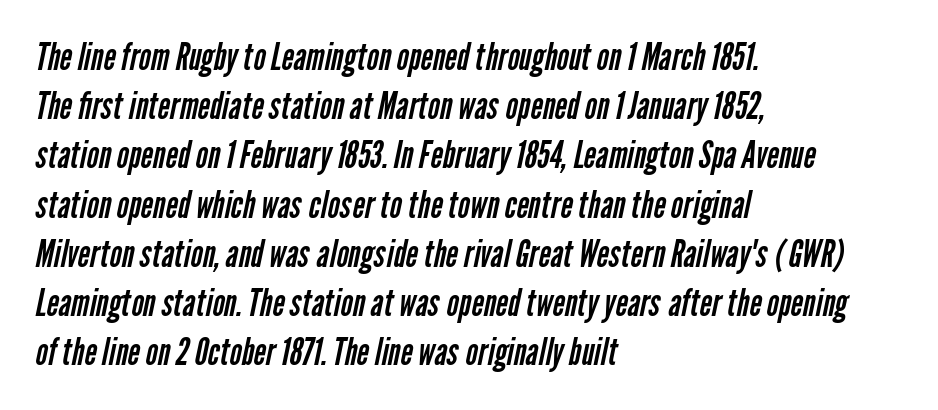
A typesetter would call this proportional, since set widths differ per character. Font category for this specimen: sans-serif. Vertical spacing — default. A bare baseline throughout the passage. Is the letter spacing exaggerated? No — it looks like the ordinary default.
